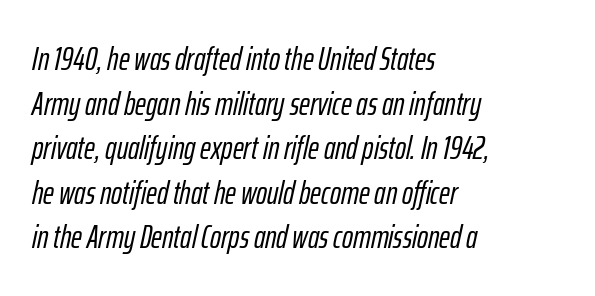
The image shows 33 px condensed type, italic (leaning right); set left-aligned, normal line spacing (1.35x), normal letter spacing, not underlined; low stroke contrast and a medium x-height.
